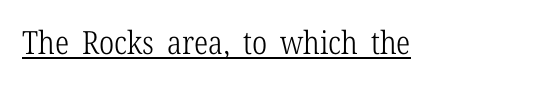
Q: Is the text bold? A: No.
Q: Is the text italic (slanted)? A: No, it is upright.
Q: Is the typeface a serif or a sans-serif typeface? A: Serif.
Q: Is the text underlined? A: Yes.
Q: Is the spacing between letters normal or unusually wide? A: Normal.
Q: Width (condensed, normal, or wide)? A: Condensed.
Q: Stroke contrast? A: Low.
Q: x-height? A: Medium.
Q: Monospaced? A: No.
